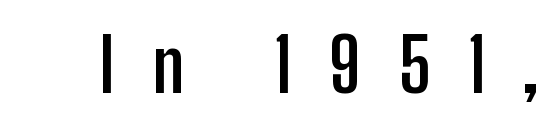
Q: Is the text bold? A: Yes.
Q: Is the text italic (slanted)? A: No, it is upright.
Q: Is the typeface a serif or a sans-serif typeface? A: Sans-serif.
Q: Is the text underlined? A: No.
Q: Is the spacing between letters normal or unusually wide? A: Unusually wide.
Q: Width (condensed, normal, or wide)? A: Condensed.
Q: Stroke contrast? A: Low.
Q: x-height? A: Medium.
Q: Monospaced? A: No.
